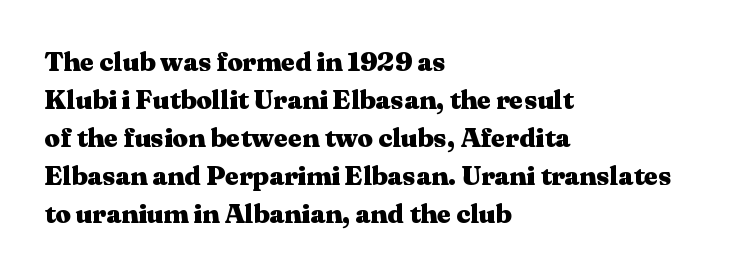
{"italic": "no", "bold": "yes", "underline": "no", "align": "left", "line_spacing": "normal", "line_spacing_ratio": 1.41, "letter_spacing": "normal", "letter_spacing_em": 0.0, "glyph_px": 27}
